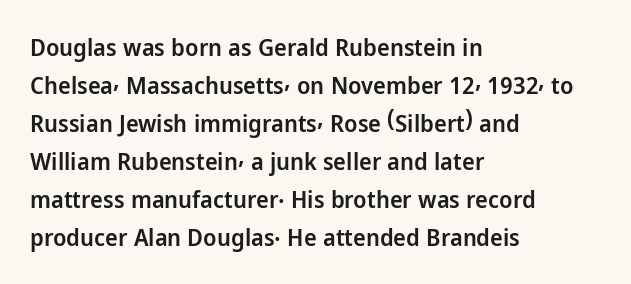
{"italic": "no", "bold": "semi", "underline": "no", "align": "left", "line_spacing": "normal", "line_spacing_ratio": 1.58, "letter_spacing": "normal", "letter_spacing_em": 0.0, "glyph_px": 24}
